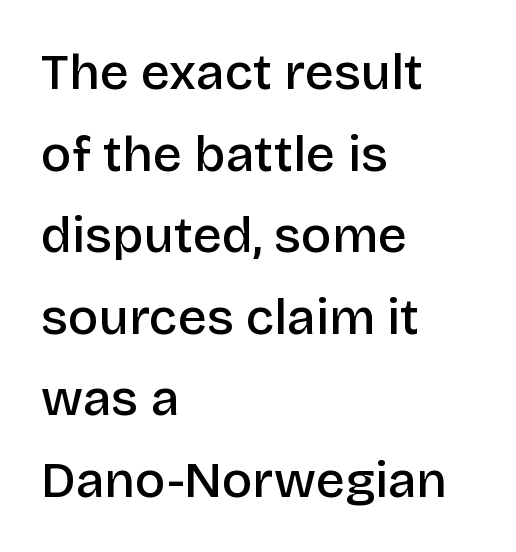
{"serif": "no", "italic": "no", "bold": "semi", "weight": "semibold", "width": "normal", "stroke_contrast": "low", "x_height": "large", "monospaced": "no", "underline": "no", "align": "left", "line_spacing": "normal", "line_spacing_ratio": 1.6, "letter_spacing": "normal", "letter_spacing_em": 0.0, "glyph_px": 51}
